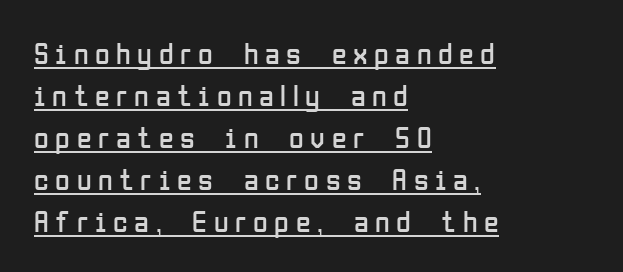
{"serif": "no", "italic": "no", "bold": "no", "weight": "regular", "width": "condensed", "stroke_contrast": "low", "x_height": "medium", "monospaced": "no", "underline": "yes", "align": "left", "line_spacing": "normal", "line_spacing_ratio": 1.4, "letter_spacing": "wide", "letter_spacing_em": 0.22, "glyph_px": 30}
